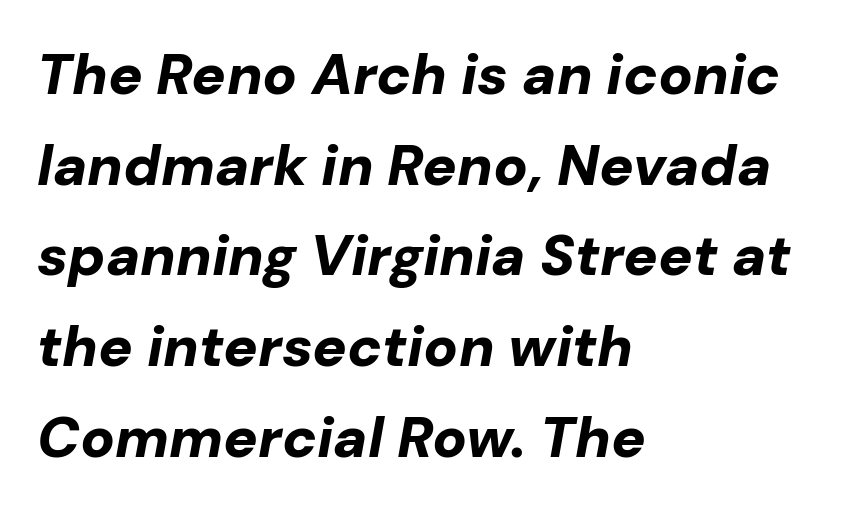
The image shows 57 px bold type, italic (leaning right); set left-aligned, normal line spacing (1.59x), normal letter spacing, not underlined; low stroke contrast and a medium x-height.
